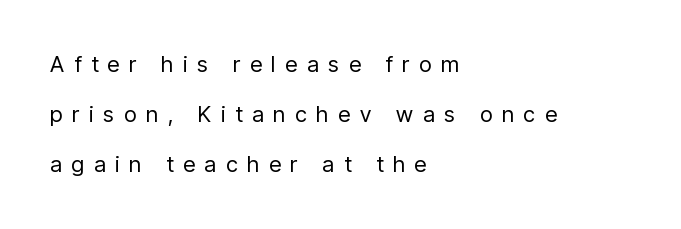
Anything drawn beneath the words? Only blank space. Inter-character spacing is expanded well beyond the font's built-in metrics. Ink coverage per letter is moderate at most. Typeset ragged right — the left edge is the straight one. If you measured baseline to baseline, you'd find a long distance.
